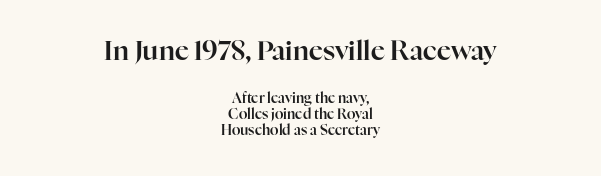
{"italic": "no", "underline": "no", "align": "center", "line_spacing": "tight", "line_spacing_ratio": 1.15, "letter_spacing": "normal", "letter_spacing_em": 0.0, "larger_block": "first", "size_ratio": 1.93, "glyph_px": 27}
